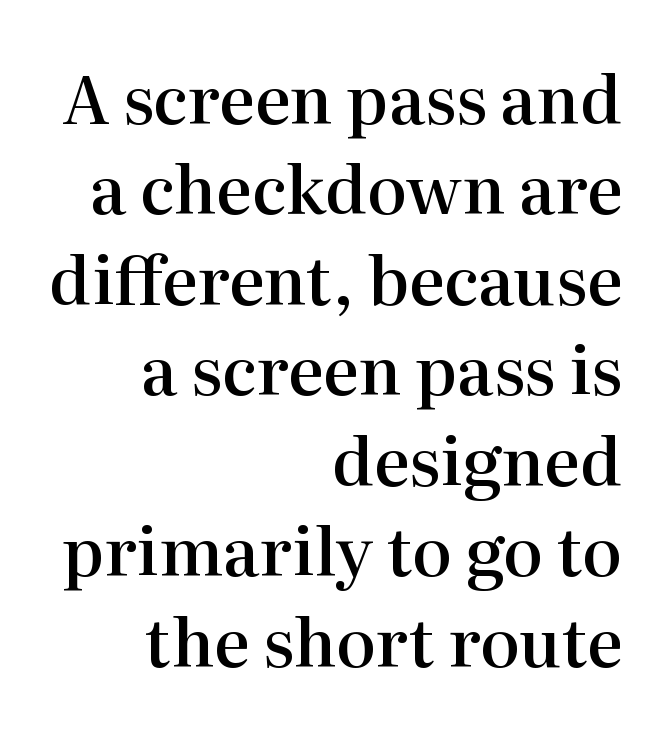
Q: Is the text bold? A: Semi-bold.
Q: Is the text italic (slanted)? A: No, it is upright.
Q: Is the typeface a serif or a sans-serif typeface? A: Serif.
Q: Is the text underlined? A: No.
Q: How is the paragraph aligned? A: Right-aligned.
Q: Is the spacing between letters normal or unusually wide? A: Normal.
Q: Is the spacing between lines tight, normal or loose? A: Normal.
Q: Width (condensed, normal, or wide)? A: Normal.
Q: Stroke contrast? A: High.
Q: x-height? A: Medium.
Q: Monospaced? A: No.
